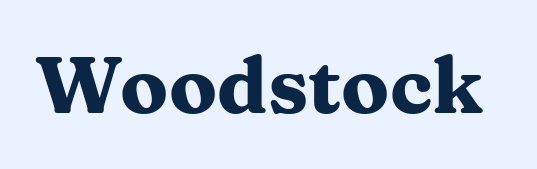
The image shows 79 px heavy, wide serif type, upright; set normal letter spacing, not underlined; medium stroke contrast and a medium x-height.
